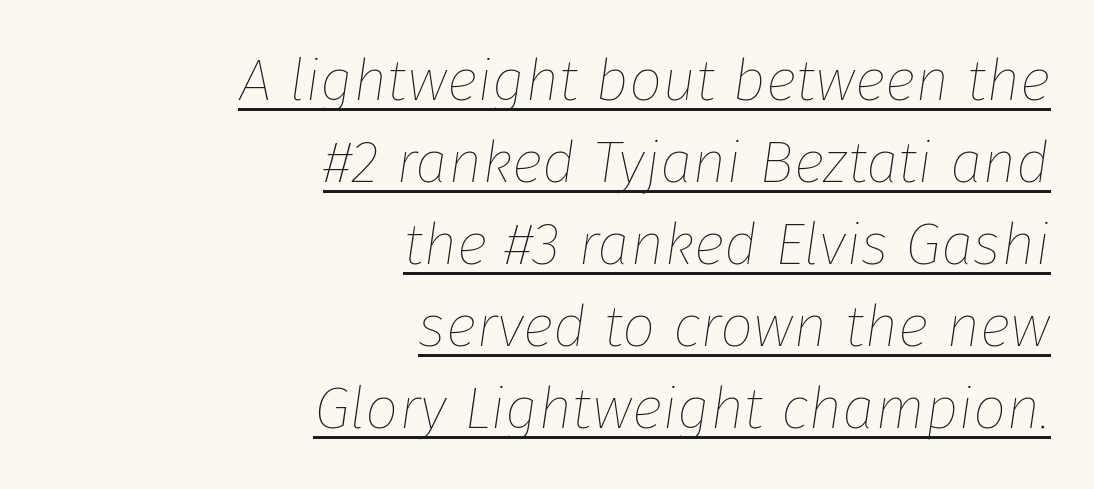
{"italic": "yes", "lean": "right", "slant_degrees": 8, "bold": "no", "weight": "thin", "width": "normal", "stroke_contrast": "low", "x_height": "medium", "monospaced": "no", "underline": "yes", "align": "right", "line_spacing": "normal", "line_spacing_ratio": 1.39, "letter_spacing": "normal", "letter_spacing_em": 0.0, "glyph_px": 59}
